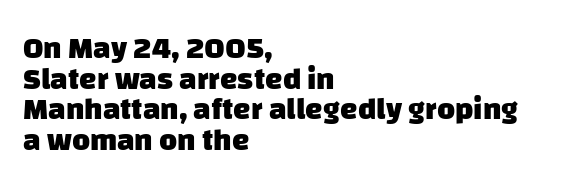
Q: Is the text bold? A: Yes.
Q: Is the typeface a serif or a sans-serif typeface? A: Sans-serif.
Q: Is the text underlined? A: No.
Q: How is the paragraph aligned? A: Left-aligned.
Q: Is the spacing between letters normal or unusually wide? A: Normal.
Q: Is the spacing between lines tight, normal or loose? A: Tight.
Q: Width (condensed, normal, or wide)? A: Normal.
Q: Stroke contrast? A: Low.
Q: x-height? A: Large.
Q: Monospaced? A: No.
